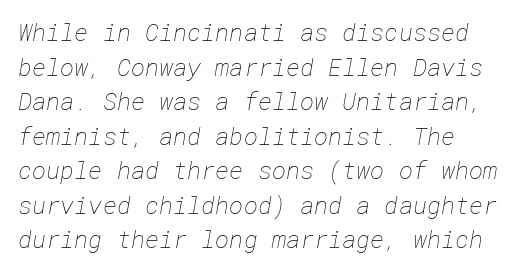
{"bold": "no", "underline": "no", "line_spacing": "normal", "line_spacing_ratio": 1.44, "letter_spacing": "normal", "letter_spacing_em": 0.0, "glyph_px": 24}
